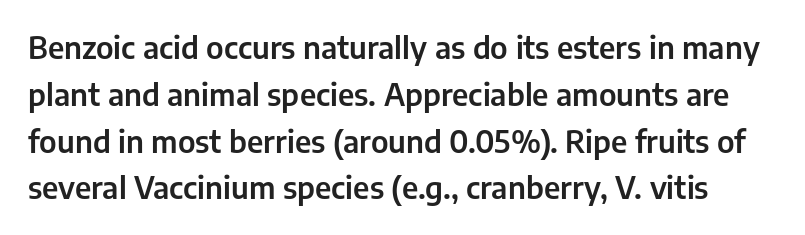
Q: Is the text italic (slanted)? A: No, it is upright.
Q: Is the typeface a serif or a sans-serif typeface? A: Sans-serif.
Q: Is the text underlined? A: No.
Q: Is the spacing between letters normal or unusually wide? A: Normal.
Q: Is the spacing between lines tight, normal or loose? A: Normal.
Q: Width (condensed, normal, or wide)? A: Normal.
Q: Stroke contrast? A: Low.
Q: x-height? A: Medium.
Q: Monospaced? A: No.
